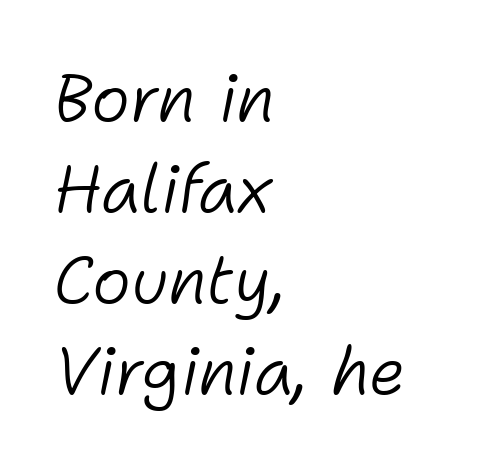
The image shows 66 px light type, italic (leaning right); set left-aligned, normal line spacing (1.38x), normal letter spacing, not underlined; low stroke contrast and a medium x-height.
